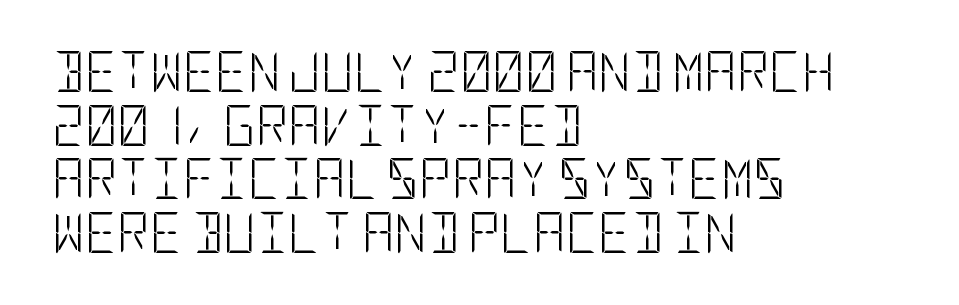
Q: Is the text bold? A: No.
Q: Is the text italic (slanted)? A: No, it is upright.
Q: Is the typeface a serif or a sans-serif typeface? A: Sans-serif.
Q: Is the text underlined? A: No.
Q: How is the paragraph aligned? A: Left-aligned.
Q: Is the spacing between letters normal or unusually wide? A: Normal.
Q: Is the spacing between lines tight, normal or loose? A: Normal.
Q: Width (condensed, normal, or wide)? A: Condensed.
Q: Stroke contrast? A: Low.
Q: x-height? A: Large.
